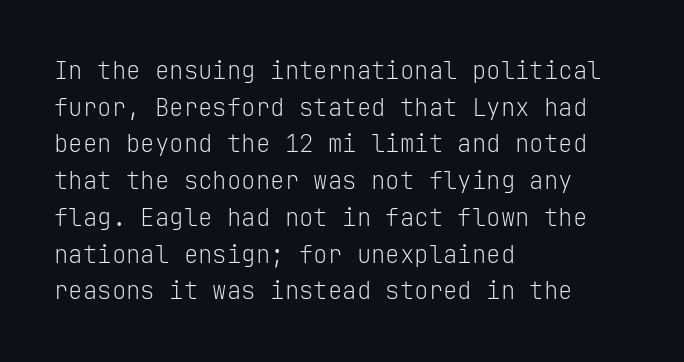
The image shows 24 px text type, upright; set left-aligned, normal line spacing (1.53x), normal letter spacing, not underlined.
